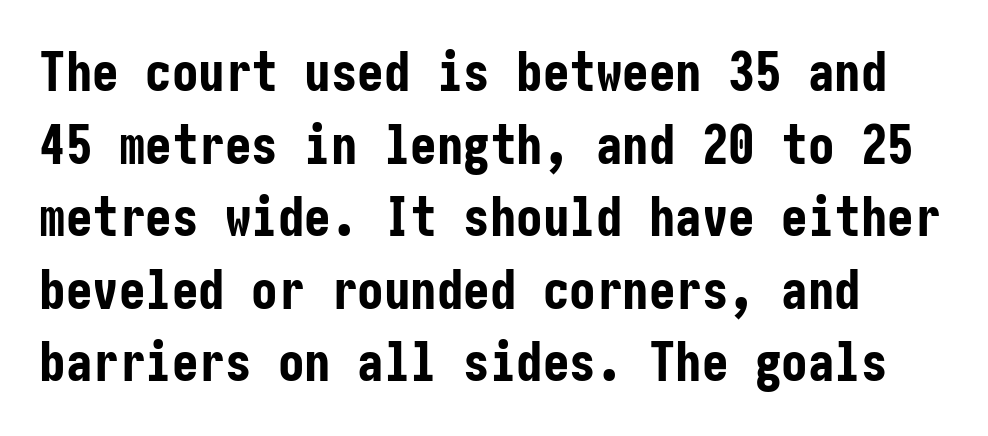
{"serif": "no", "italic": "no", "bold": "yes", "weight": "bold", "width": "condensed", "stroke_contrast": "low", "x_height": "medium", "underline": "no", "line_spacing": "normal", "line_spacing_ratio": 1.37, "letter_spacing": "normal", "letter_spacing_em": 0.0, "glyph_px": 53}
